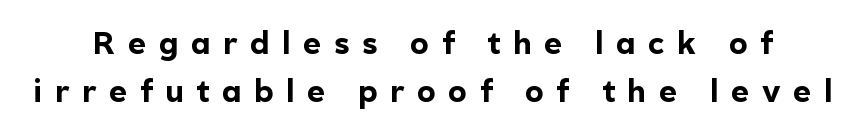
{"serif": "no", "italic": "no", "bold": "yes", "weight": "bold", "width": "normal", "x_height": "medium", "monospaced": "no", "underline": "no", "line_spacing": "normal", "line_spacing_ratio": 1.54, "letter_spacing": "wide", "letter_spacing_em": 0.41, "glyph_px": 31}
